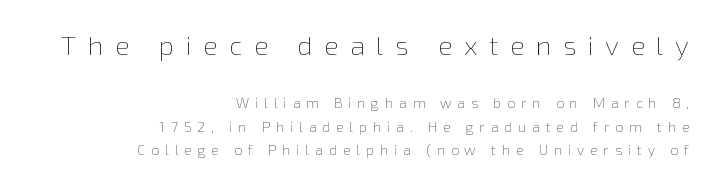
{"italic": "no", "bold": "no", "underline": "no", "align": "right", "line_spacing": "normal", "line_spacing_ratio": 1.66, "letter_spacing": "wide", "letter_spacing_em": 0.43, "larger_block": "first", "size_ratio": 1.93, "glyph_px": 27}
